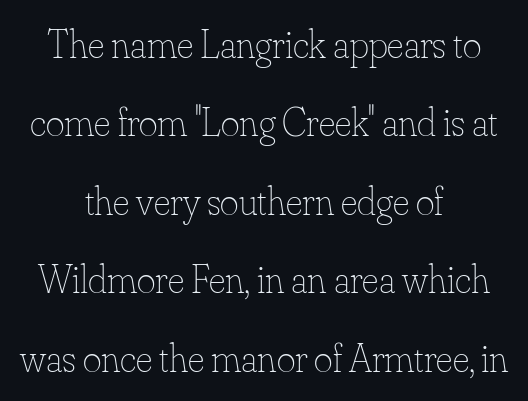
{"italic": "no", "bold": "no", "weight": "thin", "width": "normal", "stroke_contrast": "low", "x_height": "small", "monospaced": "no", "underline": "no", "align": "center", "line_spacing": "loose", "line_spacing_ratio": 1.96, "letter_spacing": "normal", "letter_spacing_em": 0.0, "glyph_px": 40}
